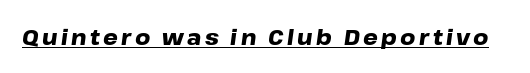
Q: Is the text bold? A: Yes.
Q: Is the text italic (slanted)? A: Yes, it leans right by about 8 degrees.
Q: Is the text underlined? A: Yes.
